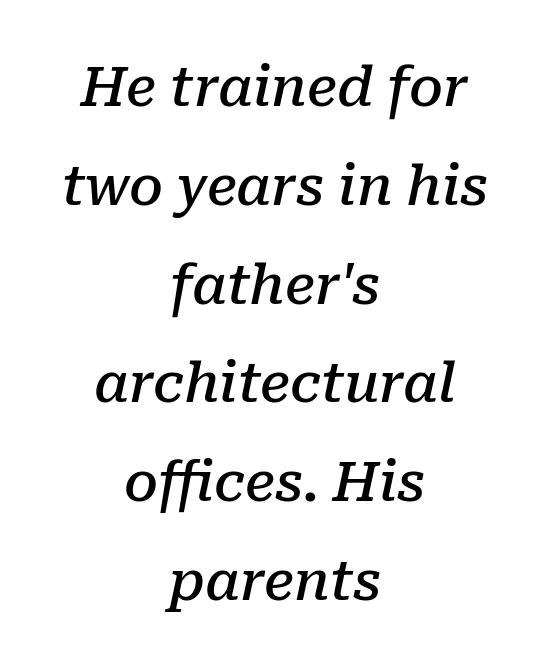
{"serif": "yes", "italic": "yes", "lean": "right", "slant_degrees": 10, "bold": "semi", "weight": "semibold", "width": "normal", "stroke_contrast": "low", "x_height": "medium", "monospaced": "no", "underline": "no", "align": "center", "line_spacing_ratio": 1.83, "letter_spacing": "normal", "letter_spacing_em": 0.0, "glyph_px": 54}
